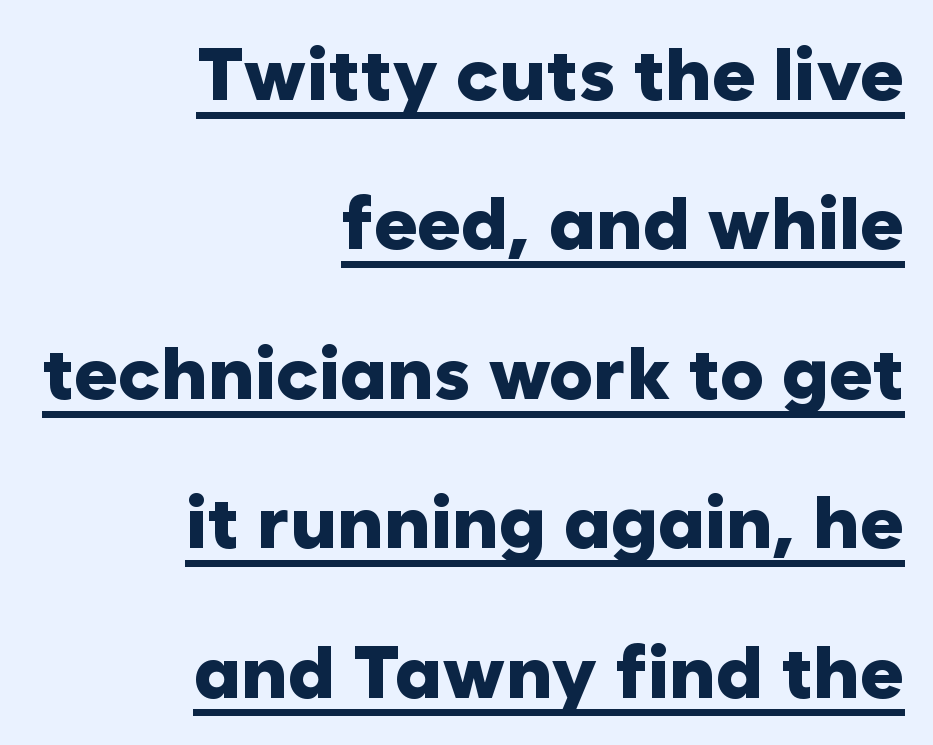
Q: Is the text bold? A: Yes.
Q: Is the text italic (slanted)? A: No, it is upright.
Q: Is the typeface a serif or a sans-serif typeface? A: Sans-serif.
Q: Is the text underlined? A: Yes.
Q: How is the paragraph aligned? A: Right-aligned.
Q: Is the spacing between letters normal or unusually wide? A: Normal.
Q: Is the spacing between lines tight, normal or loose? A: Loose.
Q: Width (condensed, normal, or wide)? A: Normal.
Q: Stroke contrast? A: Low.
Q: x-height? A: Medium.
Q: Monospaced? A: No.
